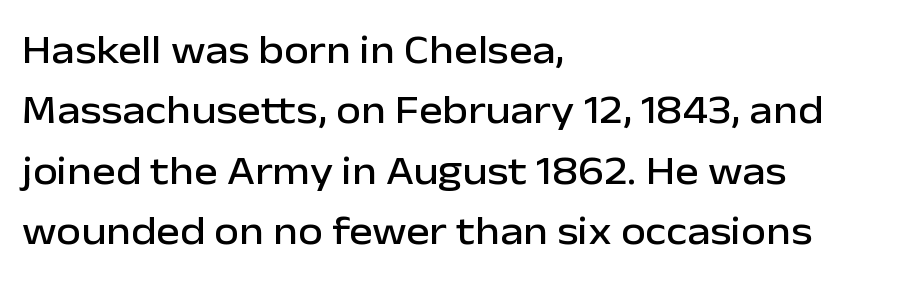
Q: Is the text italic (slanted)? A: No, it is upright.
Q: Is the typeface a serif or a sans-serif typeface? A: Sans-serif.
Q: Is the text underlined? A: No.
Q: How is the paragraph aligned? A: Left-aligned.
Q: Is the spacing between letters normal or unusually wide? A: Normal.
Q: Is the spacing between lines tight, normal or loose? A: Normal.
Q: Width (condensed, normal, or wide)? A: Normal.
Q: Stroke contrast? A: Low.
Q: x-height? A: Medium.
Q: Monospaced? A: No.
